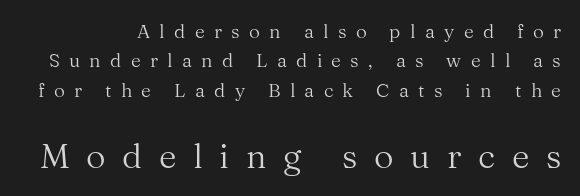
{"serif": "yes", "italic": "no", "bold": "no", "weight": "regular", "width": "normal", "stroke_contrast": "medium", "x_height": "medium", "monospaced": "no", "underline": "no", "line_spacing": "normal", "line_spacing_ratio": 1.54, "letter_spacing": "wide", "letter_spacing_em": 0.49, "larger_block": "second", "size_ratio": 1.79, "glyph_px": 34}
